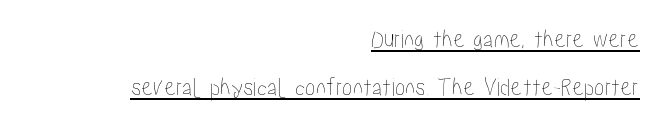
These characters rest on top of a visible drawn line. The text block is weighted toward the right margin, trailing off unevenly leftward. Italic: no, the glyphs are upright roman. The letterforms sit shoulder to shoulder at normal distance.
